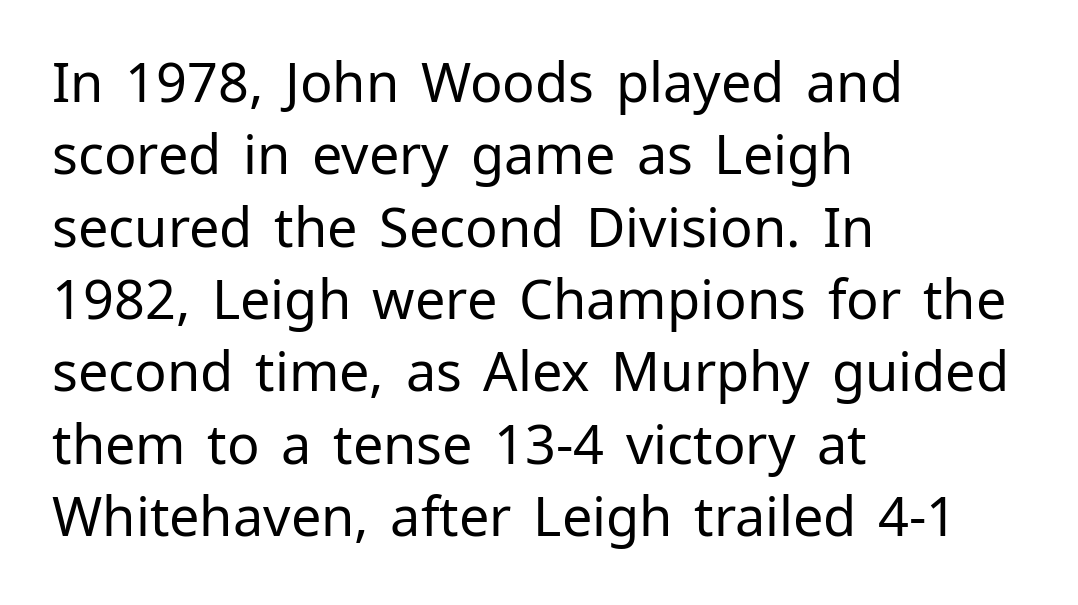
Q: Is the text bold? A: No.
Q: Is the text italic (slanted)? A: No, it is upright.
Q: Is the typeface a serif or a sans-serif typeface? A: Sans-serif.
Q: Is the text underlined? A: No.
Q: How is the paragraph aligned? A: Left-aligned.
Q: Is the spacing between letters normal or unusually wide? A: Normal.
Q: Is the spacing between lines tight, normal or loose? A: Normal.
Q: Width (condensed, normal, or wide)? A: Normal.
Q: Stroke contrast? A: Low.
Q: x-height? A: Medium.
Q: Monospaced? A: No.
